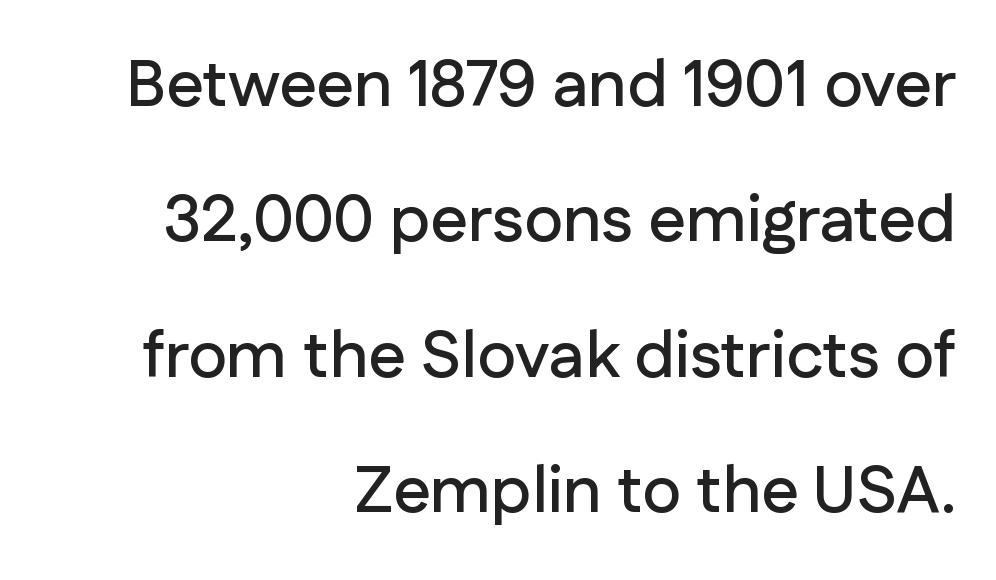
Q: Is the text italic (slanted)? A: No, it is upright.
Q: Is the typeface a serif or a sans-serif typeface? A: Sans-serif.
Q: Is the text underlined? A: No.
Q: How is the paragraph aligned? A: Right-aligned.
Q: Is the spacing between letters normal or unusually wide? A: Normal.
Q: Is the spacing between lines tight, normal or loose? A: Loose.
Q: Width (condensed, normal, or wide)? A: Normal.
Q: Stroke contrast? A: Low.
Q: x-height? A: Medium.
Q: Monospaced? A: No.
